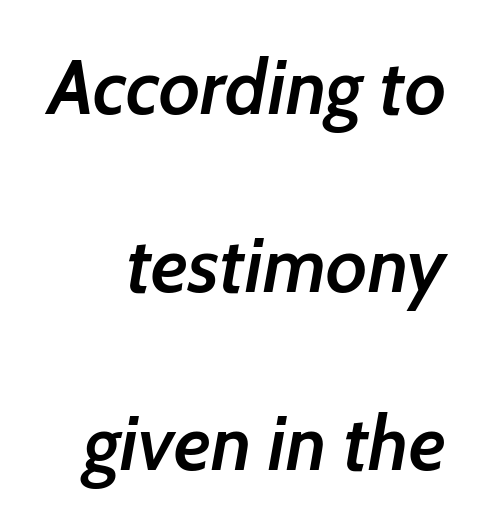
{"italic": "yes", "lean": "right", "slant_degrees": 7, "bold": "semi", "weight": "semibold", "width": "normal", "stroke_contrast": "low", "x_height": "medium", "monospaced": "no", "underline": "no", "line_spacing": "loose", "line_spacing_ratio": 2.31, "letter_spacing": "normal", "letter_spacing_em": 0.0, "glyph_px": 77}
